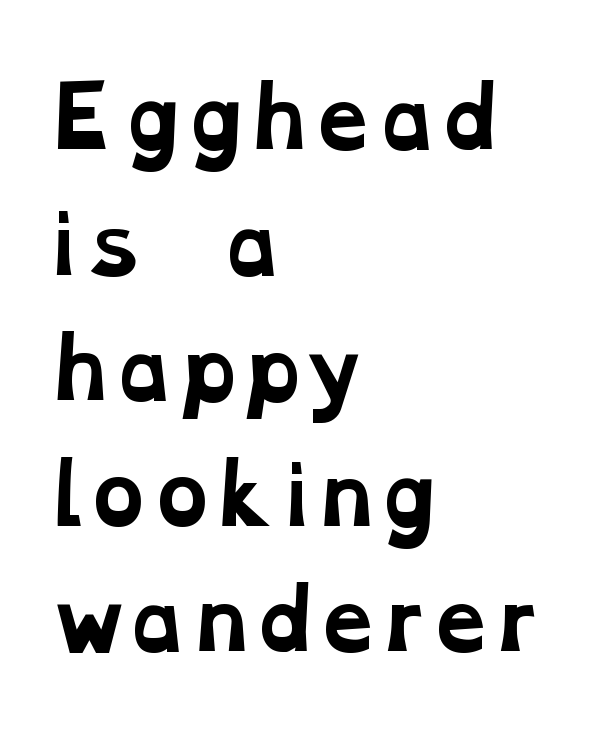
{"serif": "yes", "bold": "yes", "weight": "bold", "width": "wide", "stroke_contrast": "low", "x_height": "medium", "monospaced": "no", "underline": "no", "align": "left", "line_spacing": "normal", "line_spacing_ratio": 1.57, "letter_spacing": "normal", "letter_spacing_em": 0.0, "glyph_px": 80}
